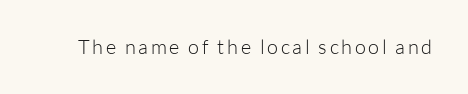
{"italic": "no", "bold": "no", "underline": "no", "glyph_px": 20}
